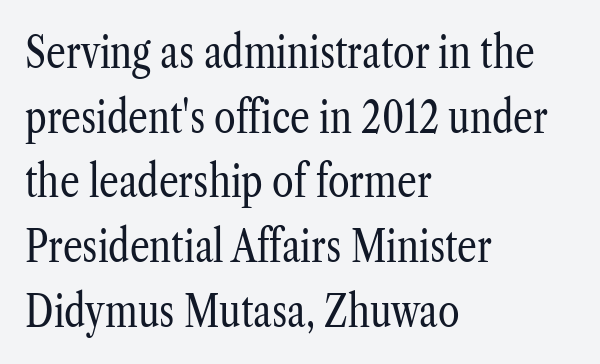
The image shows 44 px regular-weight, condensed serif type, upright; set left-aligned, normal line spacing (1.47x), normal letter spacing, not underlined; low stroke contrast and a medium x-height.
